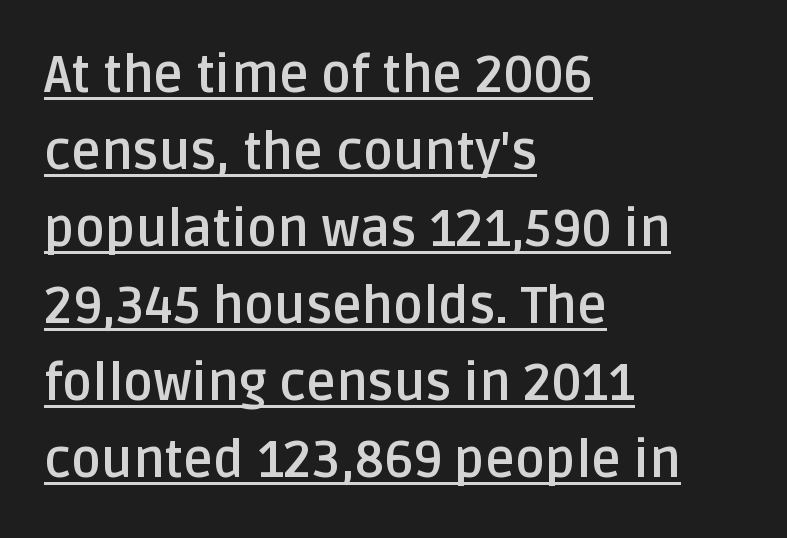
Q: Is the text bold? A: Yes.
Q: Is the text italic (slanted)? A: No, it is upright.
Q: Is the typeface a serif or a sans-serif typeface? A: Sans-serif.
Q: Is the text underlined? A: Yes.
Q: How is the paragraph aligned? A: Left-aligned.
Q: Is the spacing between letters normal or unusually wide? A: Normal.
Q: Is the spacing between lines tight, normal or loose? A: Normal.
Q: Width (condensed, normal, or wide)? A: Normal.
Q: Stroke contrast? A: Low.
Q: x-height? A: Large.
Q: Monospaced? A: No.
